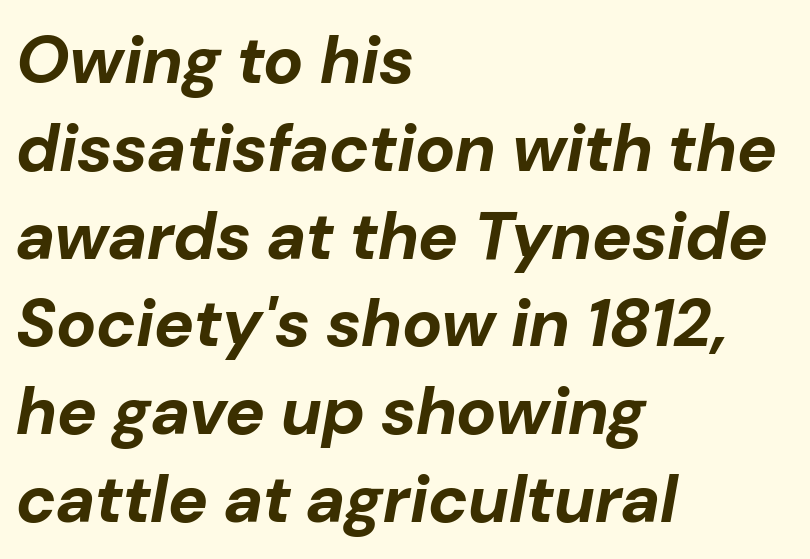
{"italic": "yes", "lean": "right", "slant_degrees": 10, "bold": "yes", "weight": "bold", "width": "normal", "stroke_contrast": "low", "x_height": "medium", "monospaced": "no", "underline": "no", "align": "left", "line_spacing": "normal", "line_spacing_ratio": 1.31, "letter_spacing": "normal", "letter_spacing_em": 0.0, "glyph_px": 67}
